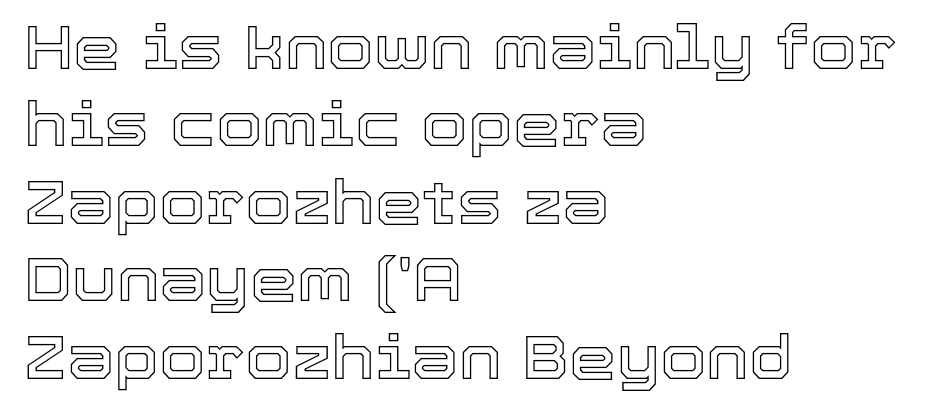
{"italic": "no", "width": "normal", "x_height": "medium", "monospaced": "no", "underline": "no", "align": "left", "line_spacing": "normal", "line_spacing_ratio": 1.29, "letter_spacing": "normal", "letter_spacing_em": 0.0, "glyph_px": 60}
